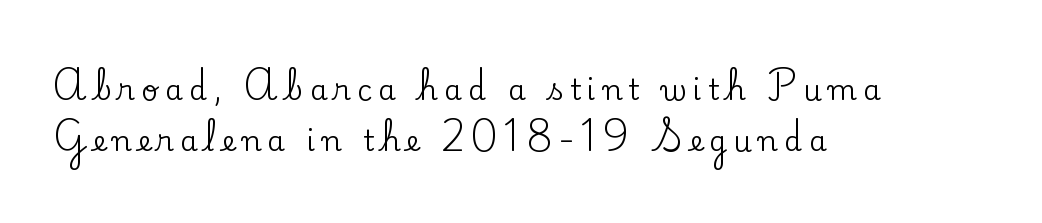
{"serif": "yes", "italic": "no", "width": "normal", "stroke_contrast": "low", "x_height": "small", "monospaced": "no", "underline": "no", "align": "left", "line_spacing_ratio": 1.75, "letter_spacing": "wide", "letter_spacing_em": 0.22, "glyph_px": 29}
